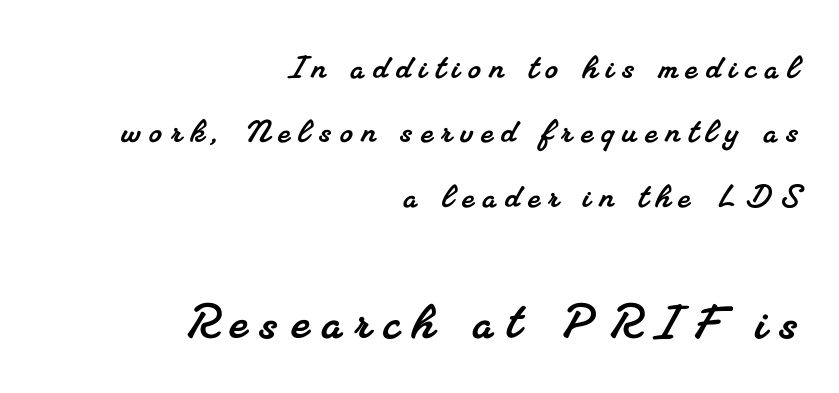
The image shows 60 px serif type; set right-aligned, normal line spacing (1.61x), unusually wide letter spacing (+0.22 em), not underlined; the second (bottom) block is 1.5x larger; medium stroke contrast and a small x-height.
